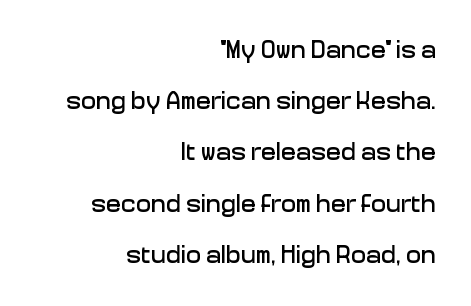
Q: Is the text italic (slanted)? A: No, it is upright.
Q: Is the text underlined? A: No.
Q: How is the paragraph aligned? A: Right-aligned.
Q: Is the spacing between letters normal or unusually wide? A: Normal.
Q: Is the spacing between lines tight, normal or loose? A: Loose.
